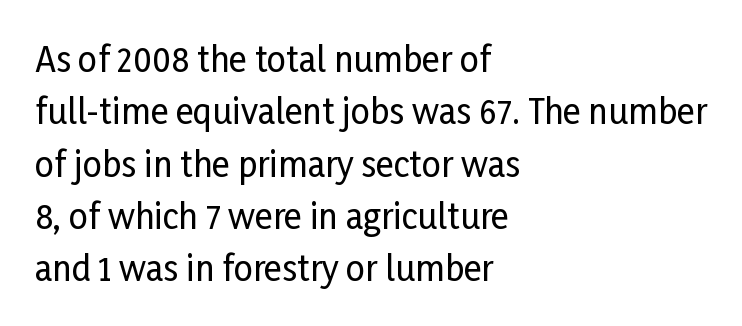
{"serif": "no", "italic": "no", "width": "condensed", "stroke_contrast": "low", "x_height": "medium", "monospaced": "no", "underline": "no", "align": "left", "line_spacing": "normal", "line_spacing_ratio": 1.54, "letter_spacing": "normal", "letter_spacing_em": 0.0, "glyph_px": 34}
